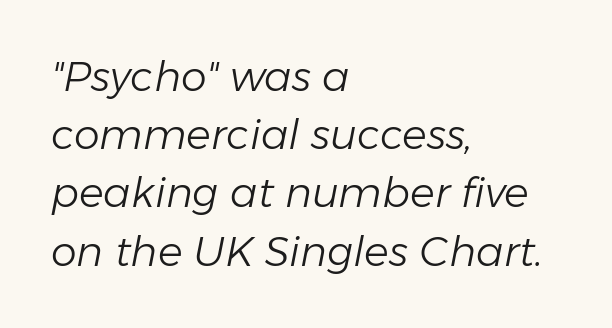
{"italic": "yes", "lean": "right", "slant_degrees": 11, "bold": "no", "weight": "light", "width": "normal", "stroke_contrast": "low", "x_height": "medium", "monospaced": "no", "underline": "no", "align": "left", "line_spacing": "normal", "line_spacing_ratio": 1.42, "letter_spacing": "normal", "letter_spacing_em": 0.0, "glyph_px": 41}
